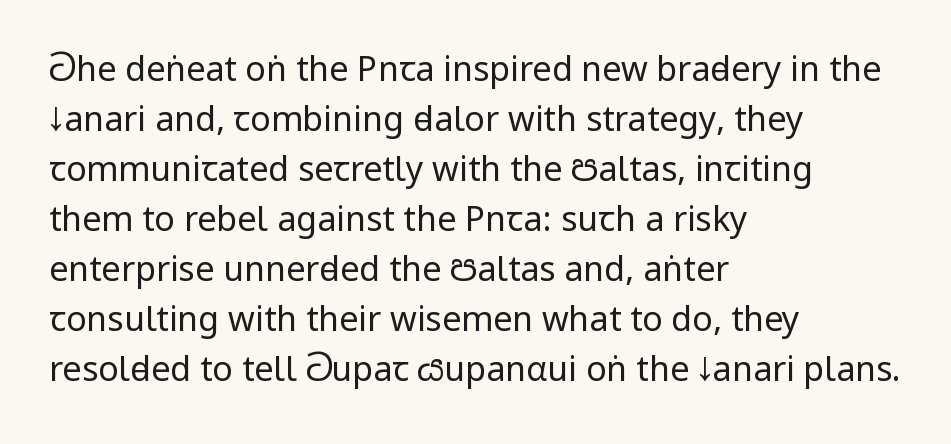
Q: Is the text bold? A: No.
Q: Is the text italic (slanted)? A: No, it is upright.
Q: Is the typeface a serif or a sans-serif typeface? A: Sans-serif.
Q: Is the text underlined? A: No.
Q: How is the paragraph aligned? A: Left-aligned.
Q: Is the spacing between letters normal or unusually wide? A: Normal.
Q: Is the spacing between lines tight, normal or loose? A: Normal.
Q: Width (condensed, normal, or wide)? A: Condensed.
Q: Stroke contrast? A: Low.
Q: x-height? A: Large.
Q: Monospaced? A: No.
